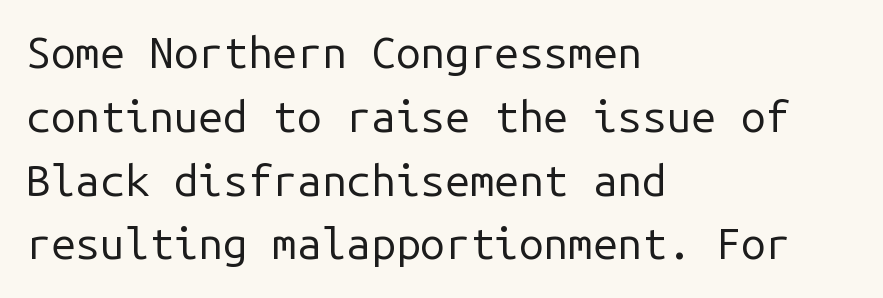
{"serif": "no", "italic": "no", "bold": "no", "weight": "regular", "width": "normal", "stroke_contrast": "low", "x_height": "medium", "monospaced": "yes", "underline": "no", "align": "left", "line_spacing": "normal", "line_spacing_ratio": 1.45, "letter_spacing": "normal", "letter_spacing_em": 0.0, "glyph_px": 44}
